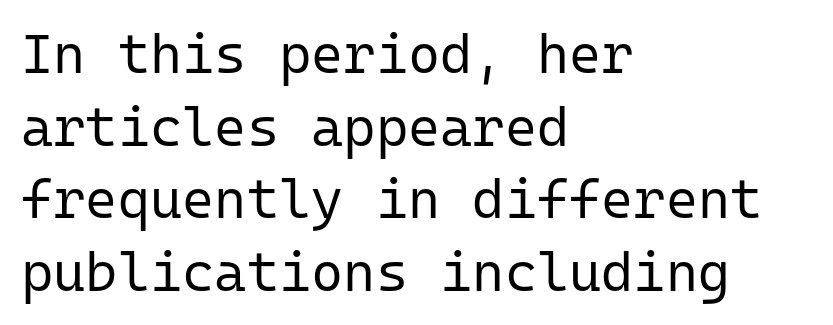
The letters march in equal steps, a hallmark of fixed-pitch type. No chunkiness to these letters — they're not bold. The font's upright variant was chosen for this text. Summary of vertical rhythm: regular, with standard interline spacing. Type without underlining. A classic flush-left, rag-right setting is used for this passage.
